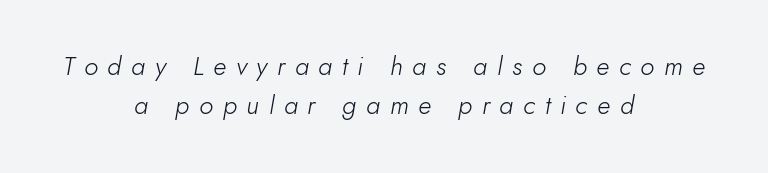
Regarding leading, the lines here are spaced in the standard way. Designer's note — italics engaged. Honestly, there is no underline to notice here at all. Caption: face not bold, strokes unweighted. Each word looks stretched out because of the extra space between its letters.
